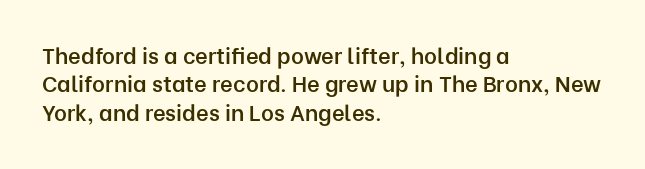
Q: Is the text bold? A: Semi-bold.
Q: Is the text italic (slanted)? A: No, it is upright.
Q: Is the text underlined? A: No.
Q: How is the paragraph aligned? A: Left-aligned.
Q: Is the spacing between letters normal or unusually wide? A: Normal.
Q: Is the spacing between lines tight, normal or loose? A: Normal.
